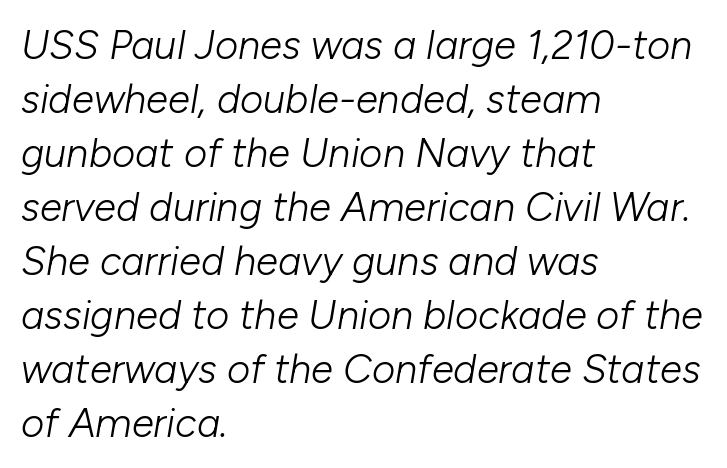
Summary of vertical rhythm: regular, with standard interline spacing. You could call the tracking neutral — neither tight nor loose. Plain, unruled lines of type. A student would call this left alignment; a typographer would say flush left, rag right. Stem width sits at or under what a default text font uses. Proportional: the letters do not fall into vertical columns.
